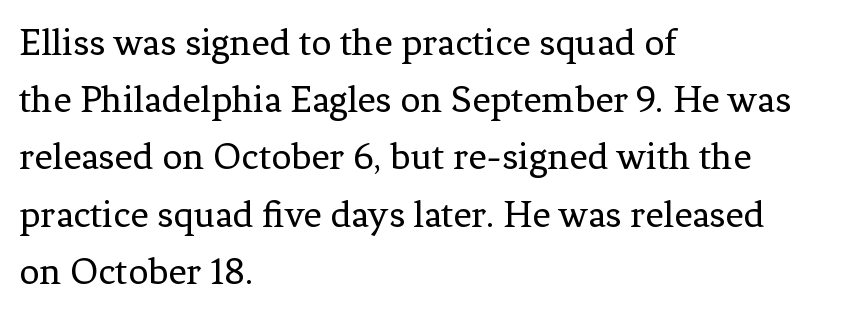
Q: Is the text bold? A: No.
Q: Is the text italic (slanted)? A: No, it is upright.
Q: Is the typeface a serif or a sans-serif typeface? A: Serif.
Q: Is the text underlined? A: No.
Q: How is the paragraph aligned? A: Left-aligned.
Q: Is the spacing between letters normal or unusually wide? A: Normal.
Q: Is the spacing between lines tight, normal or loose? A: Normal.
Q: Width (condensed, normal, or wide)? A: Normal.
Q: Stroke contrast? A: Low.
Q: x-height? A: Medium.
Q: Monospaced? A: No.
